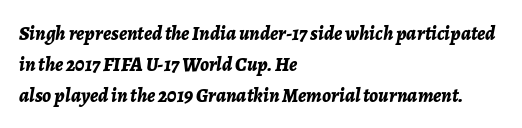
The compositor pushed each line to the left boundary. Each glyph is drawn with heavy, bold strokes. The type is set solid horizontally, with unmodified tracking. The gap between lines stays unmarked. Each new line begins a customary step beneath the previous one. The lettering tilts uniformly, giving the passage an italic look.
